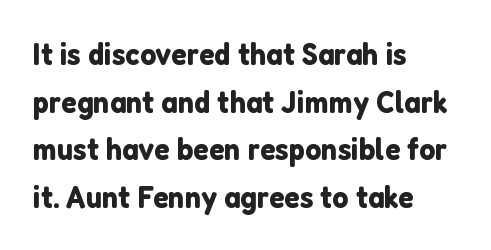
Ascenders rise straight up at ninety degrees. Horizontally, the lines are justified to the leading edge only. Interline gaps are of average width in this sample. Rule under the text: the space is simply empty. Nothing sits at the stroke ends, so this counts as sans-serif.
